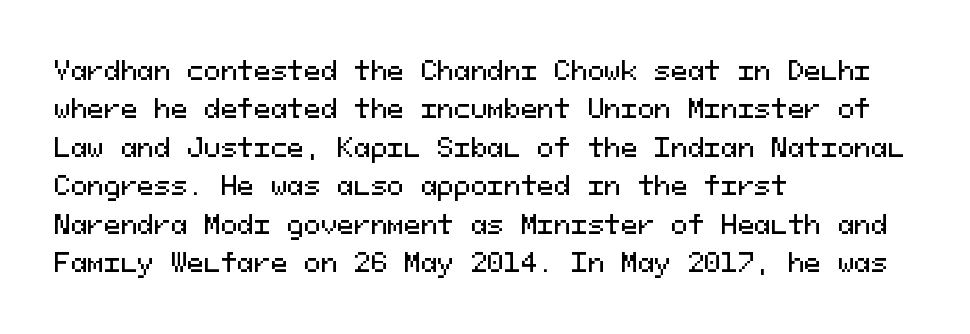
{"italic": "no", "underline": "no", "align": "left", "line_spacing": "normal", "line_spacing_ratio": 1.54, "letter_spacing": "normal", "letter_spacing_em": 0.0, "glyph_px": 25}
